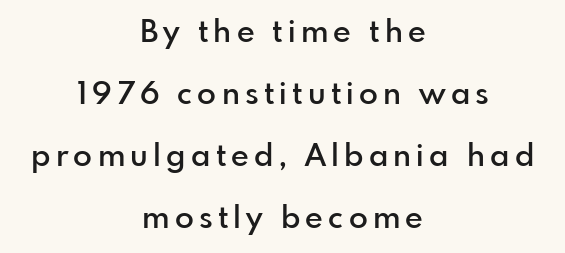
{"serif": "no", "italic": "no", "bold": "semi", "weight": "semibold", "width": "normal", "stroke_contrast": "low", "x_height": "small", "monospaced": "no", "underline": "no", "align": "center", "line_spacing": "loose", "line_spacing_ratio": 2.0, "glyph_px": 31}
